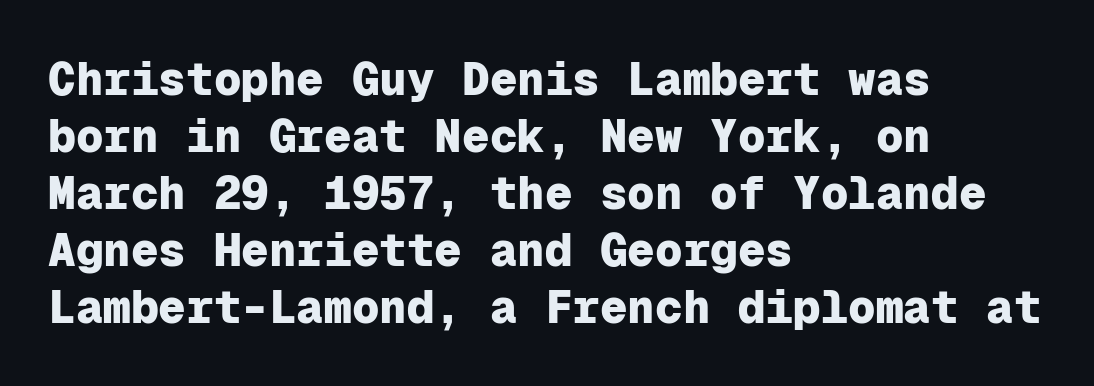
The image shows 46 px heavy sans-serif type, upright, monospaced; set left-aligned, line spacing 1.24x, normal letter spacing, not underlined; low stroke contrast and a medium x-height.
